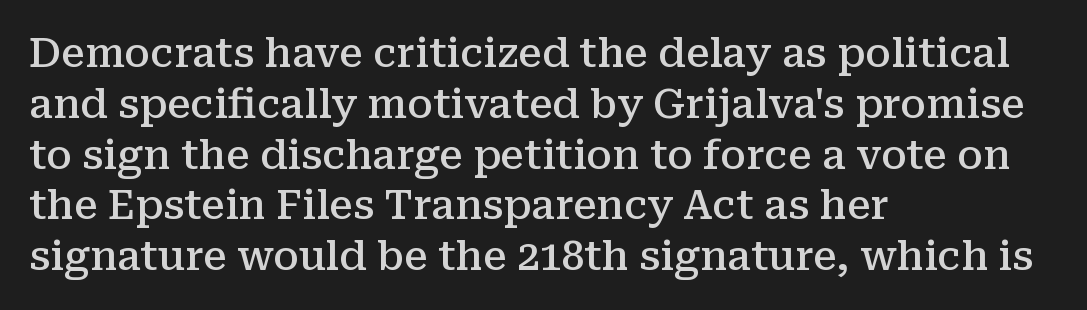
{"serif": "yes", "italic": "no", "bold": "semi", "weight": "semibold", "width": "normal", "stroke_contrast": "medium", "x_height": "medium", "monospaced": "no", "underline": "no", "align": "left", "line_spacing": "normal", "line_spacing_ratio": 1.27, "letter_spacing": "normal", "letter_spacing_em": 0.0, "glyph_px": 40}
